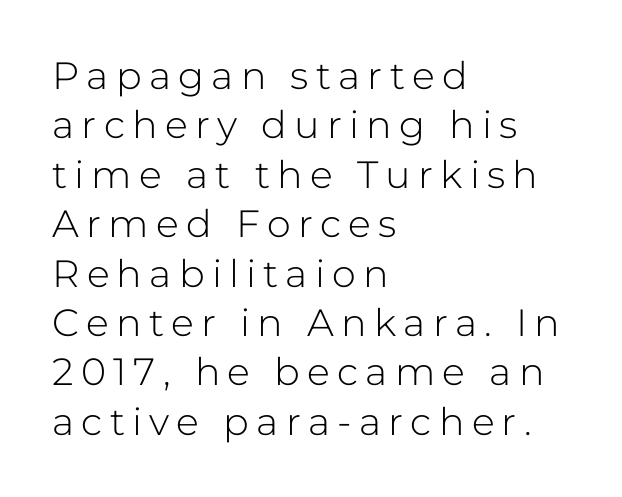
{"serif": "no", "italic": "no", "bold": "no", "weight": "light", "width": "normal", "stroke_contrast": "low", "x_height": "medium", "monospaced": "no", "underline": "no", "align": "left", "line_spacing": "normal", "line_spacing_ratio": 1.3, "glyph_px": 38}
